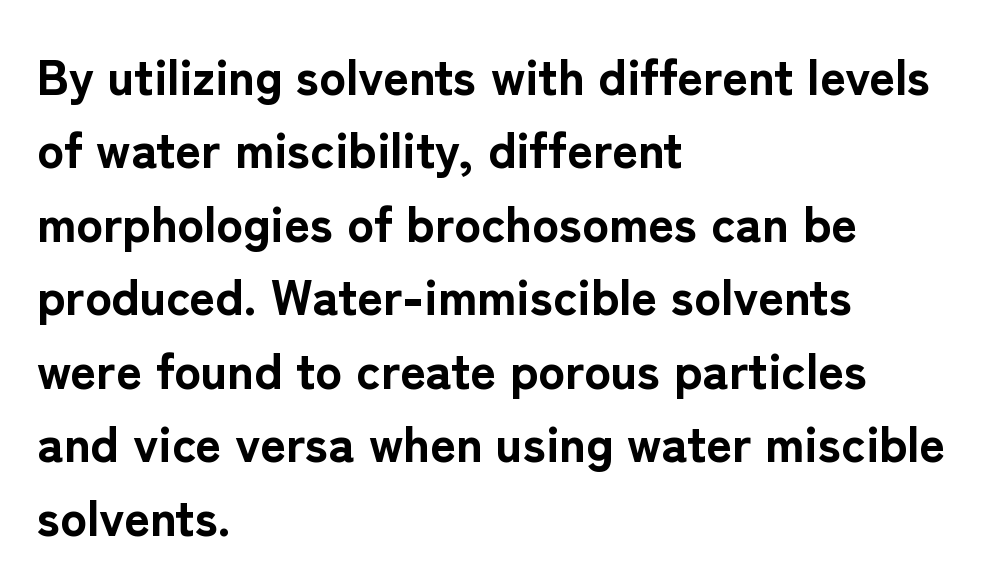
The image shows 50 px bold sans-serif type, upright; set left-aligned, normal line spacing (1.47x), normal letter spacing, not underlined; low stroke contrast and a medium x-height.
